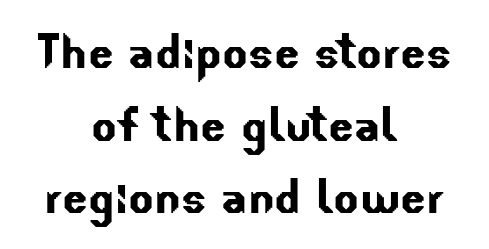
The image shows 60 px sans-serif type; set centered, line spacing 1.21x, normal letter spacing, not underlined; low stroke contrast and a small x-height.
